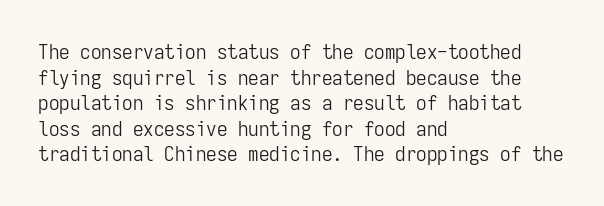
Q: Is the text bold? A: No.
Q: Is the text italic (slanted)? A: No, it is upright.
Q: Is the text underlined? A: No.
Q: How is the paragraph aligned? A: Left-aligned.
Q: Is the spacing between letters normal or unusually wide? A: Normal.
